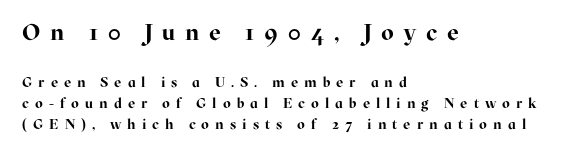
The image shows 23 px bold type, upright; set left-aligned, normal line spacing (1.53x), unusually wide letter spacing (+0.43 em), not underlined; the first (top) block is 1.64x larger.
